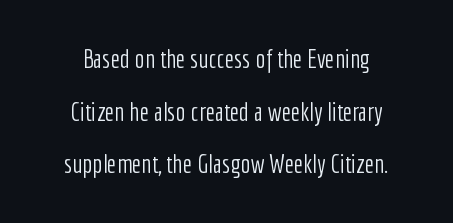
The image shows 26 px text type, upright; set loose line spacing (2.02x), normal letter spacing, not underlined.
